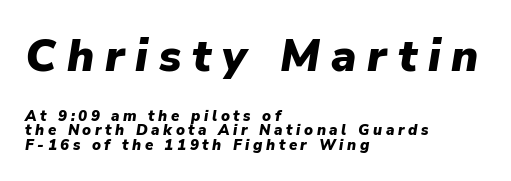
{"italic": "yes", "lean": "right", "slant_degrees": 9, "bold": "yes", "weight": "heavy", "width": "normal", "stroke_contrast": "low", "x_height": "medium", "monospaced": "no", "underline": "no", "align": "left", "line_spacing": "tight", "line_spacing_ratio": 0.97, "letter_spacing": "wide", "letter_spacing_em": 0.24, "larger_block": "first", "size_ratio": 3.0, "glyph_px": 45}
